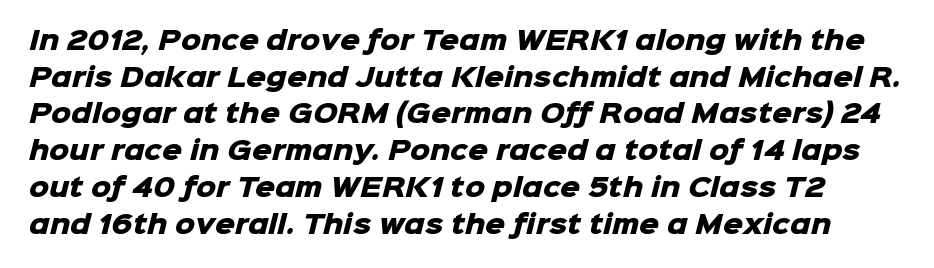
{"bold": "yes", "underline": "no", "line_spacing": "normal", "line_spacing_ratio": 1.47, "letter_spacing": "normal", "letter_spacing_em": 0.0, "glyph_px": 25}
